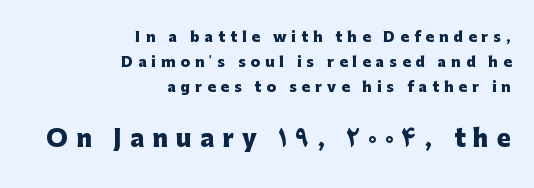
Q: Is the text bold? A: Yes.
Q: Is the text italic (slanted)? A: No, it is upright.
Q: Is the text underlined? A: No.
Q: How is the paragraph aligned? A: Right-aligned.
Q: Is the spacing between letters normal or unusually wide? A: Unusually wide.
Q: Which block of text is set in a larger size, the first (top) or the second (bottom)? A: The second (bottom) one.
